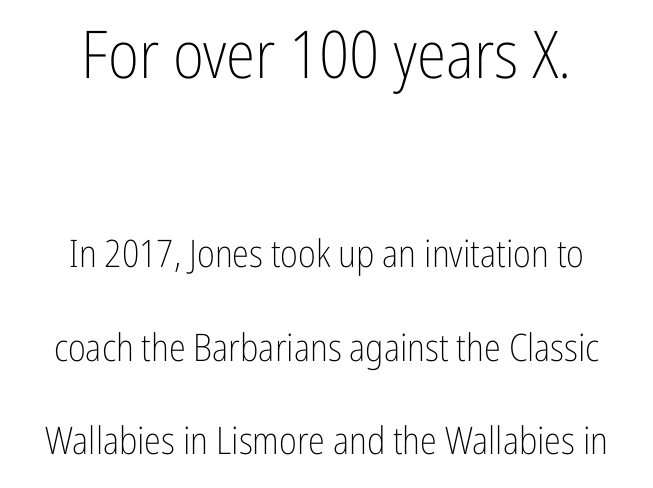
Visually the block forms a symmetrical silhouette, jagged on both flanks. Here the designer chose a conventional face with non-uniform glyph widths. Letters have the restrained weight of plain body copy at most. These lines are composed in type without serifs.
